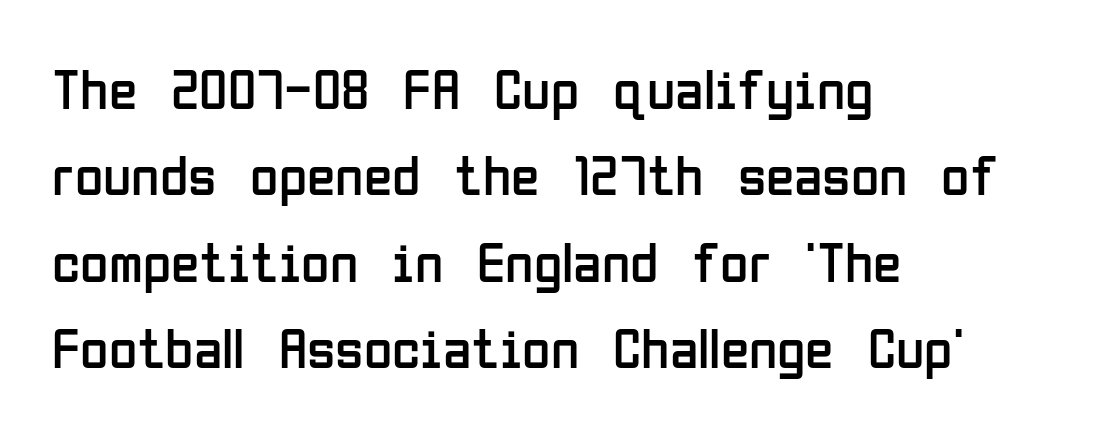
The font sits on the lighter half of the weight spectrum, regular included. Upright lettering throughout. You could not count columns in this text — the font is proportionally spaced. The text was rendered using a sans face with plain stroke endings.
